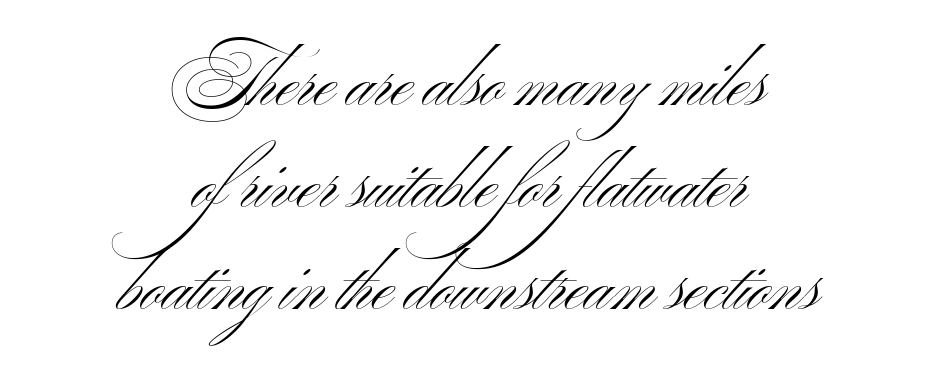
Q: Is the text bold? A: No.
Q: Is the text italic (slanted)? A: Yes.
Q: Is the typeface a serif or a sans-serif typeface? A: Sans-serif.
Q: Is the text underlined? A: No.
Q: How is the paragraph aligned? A: Centered.
Q: Is the spacing between letters normal or unusually wide? A: Normal.
Q: Is the spacing between lines tight, normal or loose? A: Normal.
Q: Width (condensed, normal, or wide)? A: Wide.
Q: Stroke contrast? A: Medium.
Q: x-height? A: Small.
Q: Monospaced? A: No.
